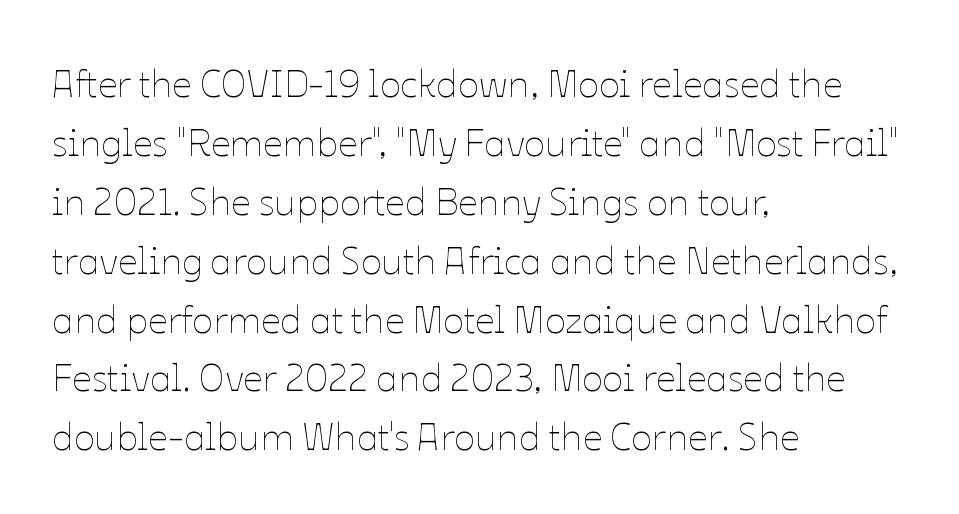
The area under the type is left untouched. The font sits on the lighter half of the weight spectrum, regular included. Caption: standard tracking, unaltered. The face used here is proportionally spaced, like ordinary book or web type. Every character sits straight up, as roman type does. Which margin do the lines hug? The left one — the right edge is uneven.
